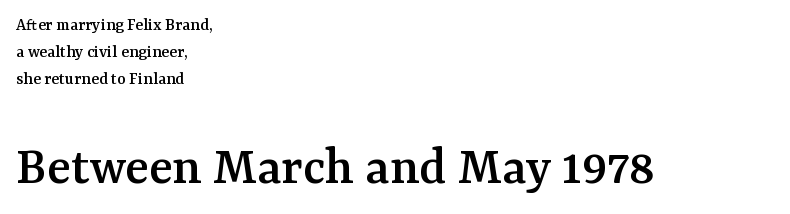
{"serif": "yes", "italic": "no", "width": "normal", "stroke_contrast": "medium", "x_height": "medium", "monospaced": "no", "underline": "no", "align": "left", "line_spacing": "normal", "line_spacing_ratio": 1.51, "letter_spacing": "normal", "letter_spacing_em": 0.0, "larger_block": "second", "size_ratio": 3.06, "glyph_px": 55}
